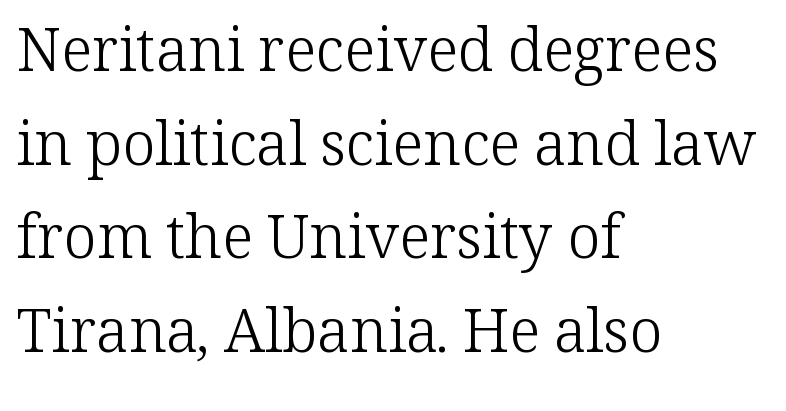
The text block is weighted toward the left margin, trailing off unevenly rightward. Classification — serif. The letters stand upright; this is a roman face. Nothing unusual about the tracking: characters are spaced as the font intends. Varying glyph widths throughout — classic text-font behaviour.
